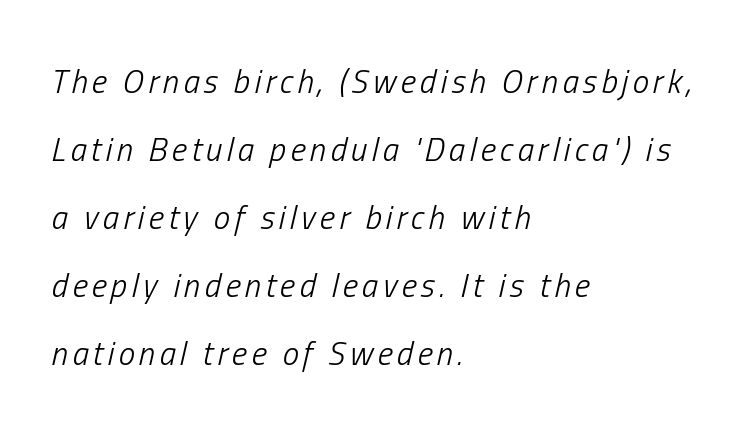
Q: Is the text bold? A: No.
Q: Is the text italic (slanted)? A: Yes, it leans right by about 13 degrees.
Q: Is the text underlined? A: No.
Q: How is the paragraph aligned? A: Left-aligned.
Q: Is the spacing between lines tight, normal or loose? A: Loose.
Q: Width (condensed, normal, or wide)? A: Condensed.
Q: Stroke contrast? A: Low.
Q: x-height? A: Medium.
Q: Monospaced? A: No.
